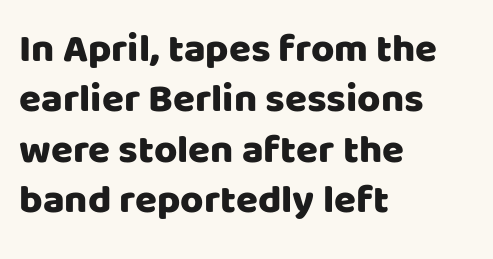
{"serif": "no", "italic": "no", "width": "normal", "stroke_contrast": "low", "x_height": "large", "monospaced": "no", "underline": "no", "align": "left", "line_spacing": "normal", "line_spacing_ratio": 1.26, "letter_spacing": "normal", "letter_spacing_em": 0.0, "glyph_px": 40}
